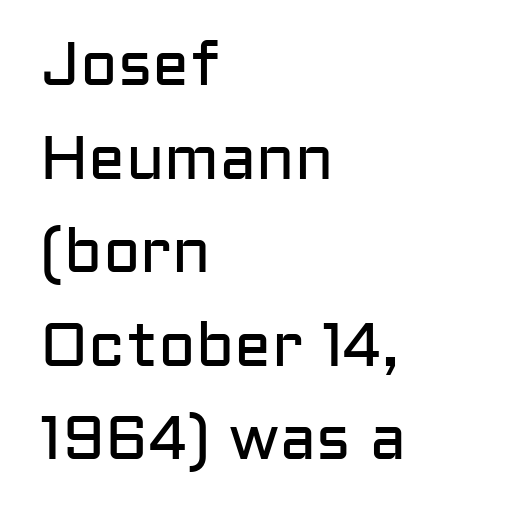
The image shows 62 px regular-weight sans-serif type, upright; set left-aligned, normal line spacing (1.51x), normal letter spacing, not underlined; low stroke contrast and a medium x-height.
